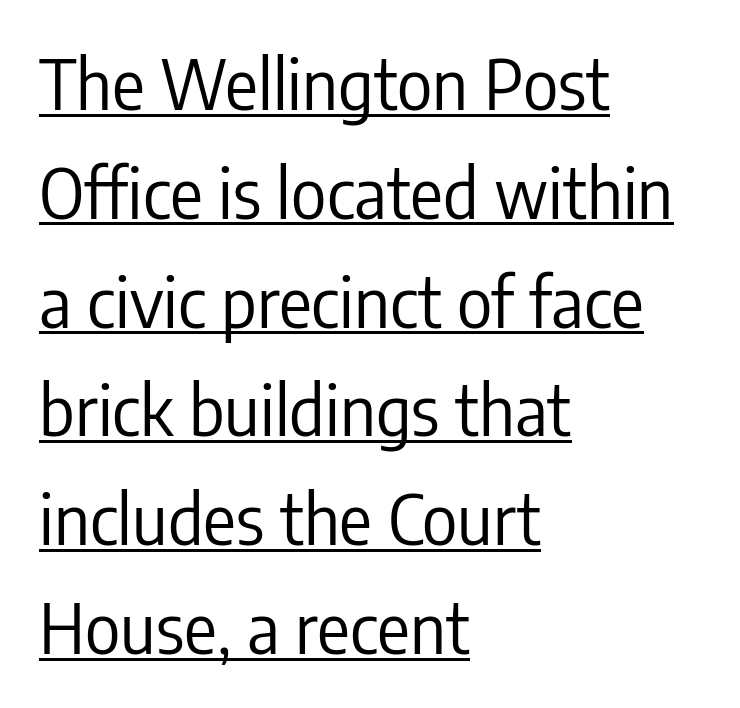
The passage shown is typeset with a sans-serif family. Somebody hit Ctrl+U on this one — the words are underlined. Teacher's note: observe the even left margin — that is flush-left alignment. The passage shown has conventional tracking throughout. A roman cut, with each character standing at attention. A typesetter would call this leading conventional body-copy spacing.
